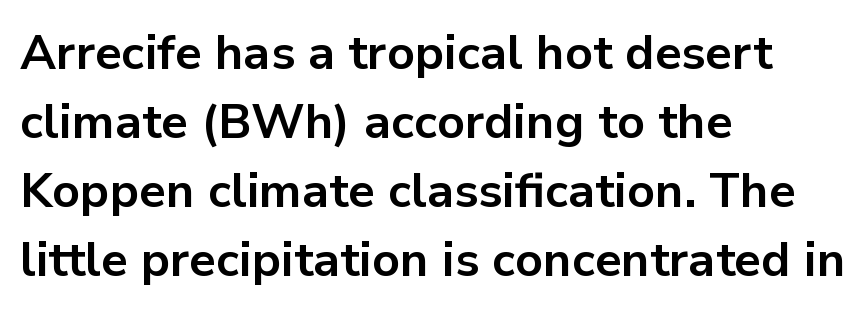
{"serif": "no", "italic": "no", "bold": "yes", "weight": "bold", "width": "normal", "stroke_contrast": "low", "x_height": "medium", "monospaced": "no", "underline": "no", "align": "left", "line_spacing": "normal", "line_spacing_ratio": 1.44, "letter_spacing": "normal", "letter_spacing_em": 0.0, "glyph_px": 48}
